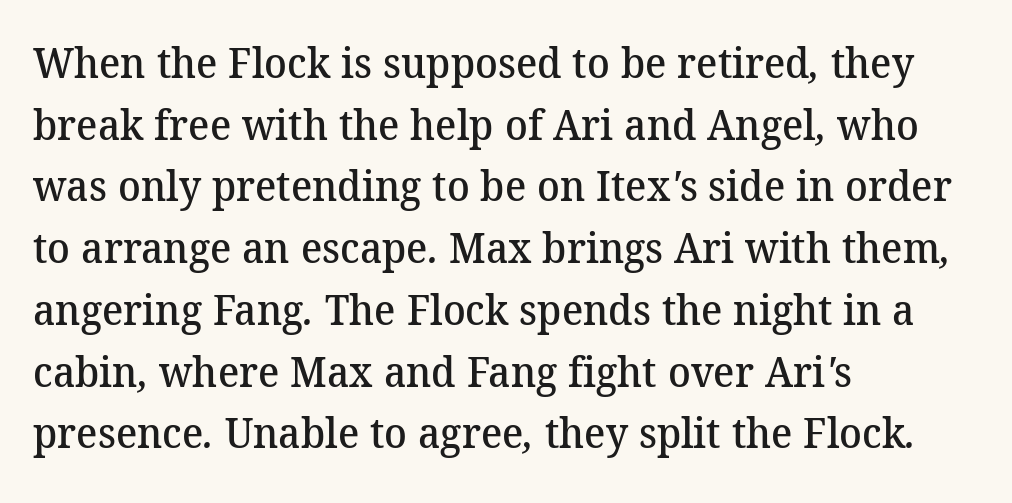
{"serif": "yes", "bold": "semi", "weight": "semibold", "width": "normal", "stroke_contrast": "medium", "x_height": "medium", "monospaced": "no", "underline": "no", "align": "left", "line_spacing": "normal", "line_spacing_ratio": 1.47, "letter_spacing": "normal", "letter_spacing_em": 0.0, "glyph_px": 42}
